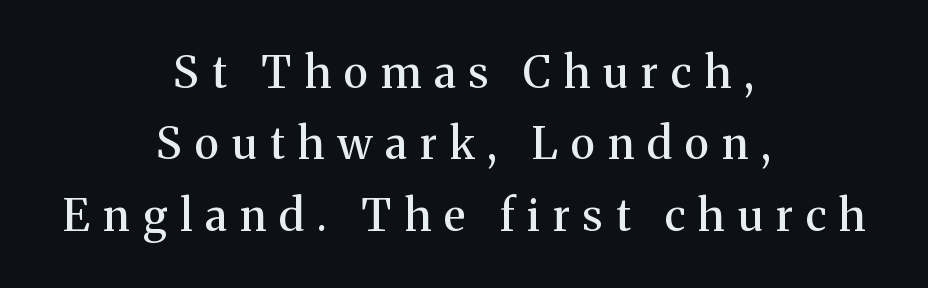
The image shows 44 px serif type, upright; set centered, normal line spacing (1.62x), unusually wide letter spacing (+0.3 em), not underlined; medium stroke contrast and a medium x-height.
